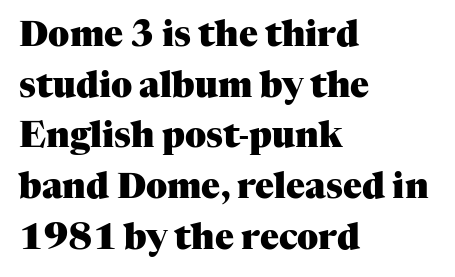
Vertical spacing — default. You could not count columns in this text — the font is proportionally spaced. Reading down the block, your eye returns to a fixed left position each line. Is the type bold? Yes — the strokes are clearly thick and heavy. Unlike italic type, these characters show no tilt at all.
